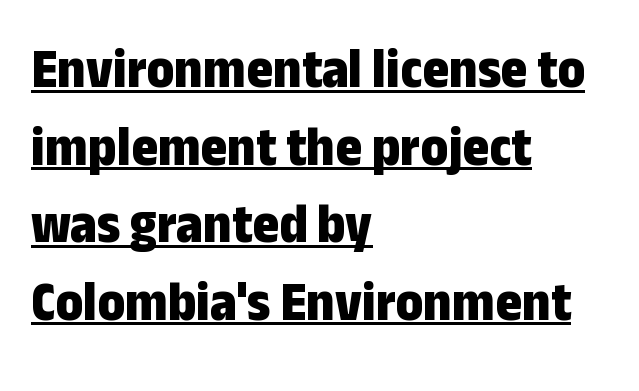
The image shows 57 px bold, condensed sans-serif type, upright; set left-aligned, normal line spacing (1.36x), normal letter spacing, underlined; low stroke contrast and a medium x-height.
